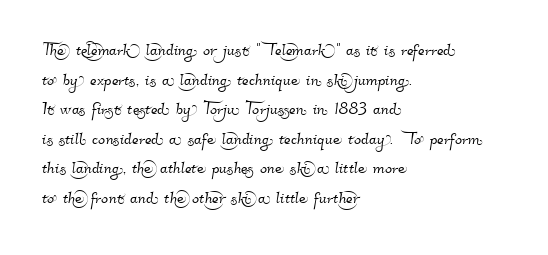
{"underline": "no", "align": "left", "line_spacing": "normal", "line_spacing_ratio": 1.41, "letter_spacing": "normal", "letter_spacing_em": 0.0, "glyph_px": 21}
